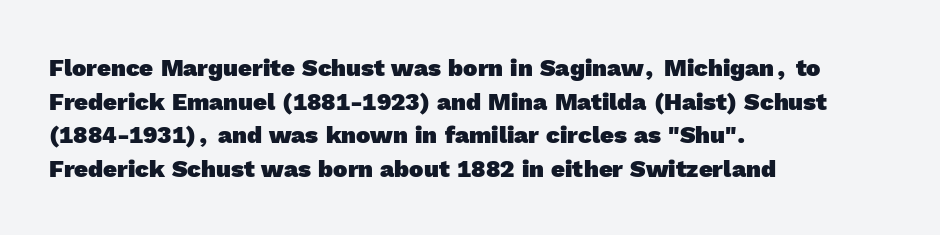
{"bold": "yes", "underline": "no", "align": "left", "line_spacing": "normal", "line_spacing_ratio": 1.4, "letter_spacing": "normal", "letter_spacing_em": 0.0, "glyph_px": 24}
